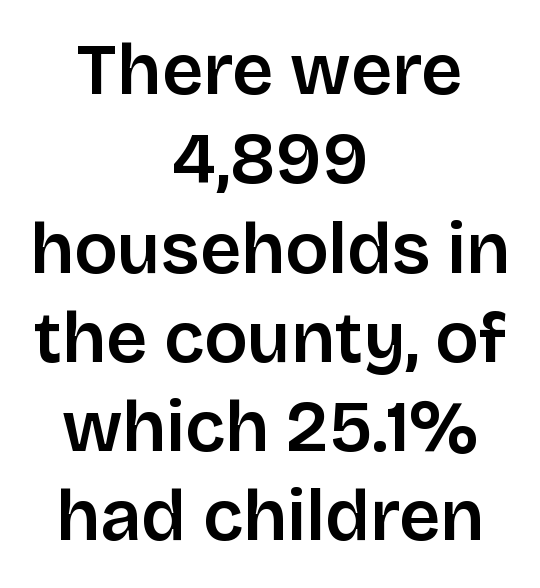
The space directly below the letters is spotless. These lines were composed using upright roman letters. The letters sit at their default tracking, neither squeezed nor spread. Each letter keeps its own natural width here, so spacing adapts to shape. Short and long lines alike share a common midpoint. Regarding serifs, this sample does without them.
